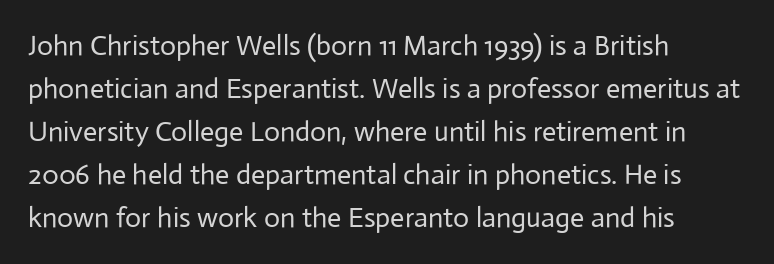
{"serif": "no", "italic": "no", "bold": "no", "weight": "regular", "width": "normal", "stroke_contrast": "low", "x_height": "medium", "monospaced": "no", "underline": "no", "align": "left", "line_spacing": "normal", "line_spacing_ratio": 1.54, "letter_spacing": "normal", "letter_spacing_em": 0.0, "glyph_px": 28}
